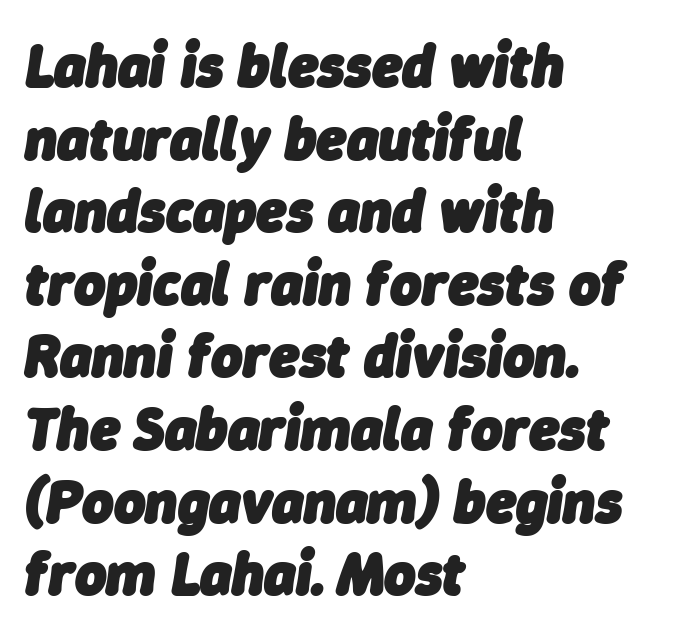
Emphasis by weight is at full strength: bold. The rendering uses natural spacing where letterforms have individual widths. The typography opts for an oblique posture over an upright one. Tracking value appears to be zero — textbook default spacing.
